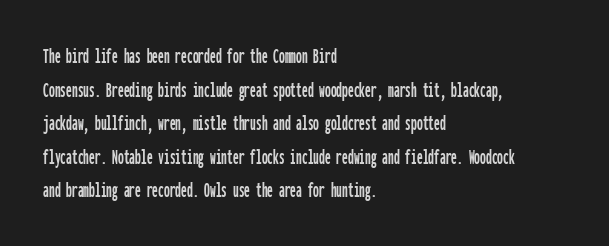
Q: Is the text italic (slanted)? A: No, it is upright.
Q: Is the text underlined? A: No.
Q: How is the paragraph aligned? A: Left-aligned.
Q: Is the spacing between letters normal or unusually wide? A: Normal.
Q: Is the spacing between lines tight, normal or loose? A: Normal.
